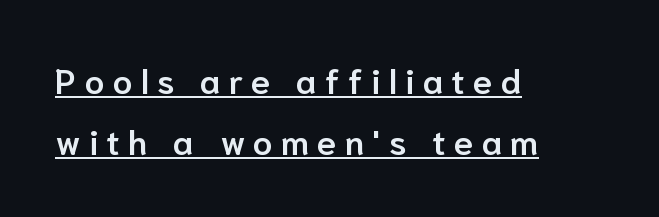
Look at the tracking — it's clearly loosened, letters drifting apart. Typographically, this falls in the sans-serif category. Is the type bold? Partly — it's a semibold, heavier than regular but not fully bold. A roman cut, with each character standing at attention. Does the copy run flush right? No — it runs flush left.
